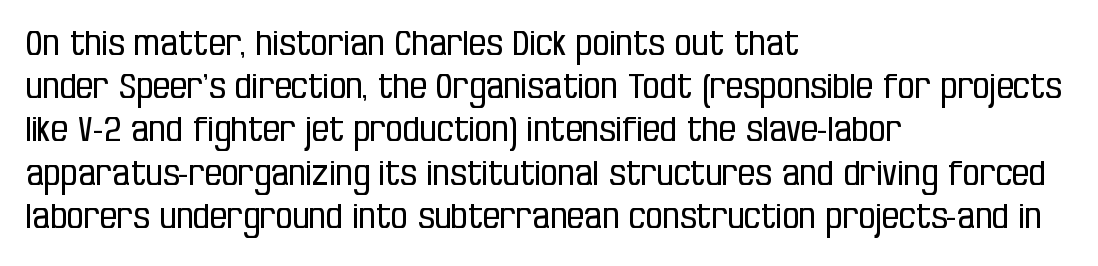
Q: Is the text bold? A: No.
Q: Is the text italic (slanted)? A: No, it is upright.
Q: Is the typeface a serif or a sans-serif typeface? A: Sans-serif.
Q: Is the text underlined? A: No.
Q: How is the paragraph aligned? A: Left-aligned.
Q: Is the spacing between letters normal or unusually wide? A: Normal.
Q: Is the spacing between lines tight, normal or loose? A: Normal.
Q: Width (condensed, normal, or wide)? A: Condensed.
Q: Stroke contrast? A: Low.
Q: x-height? A: Large.
Q: Monospaced? A: No.
